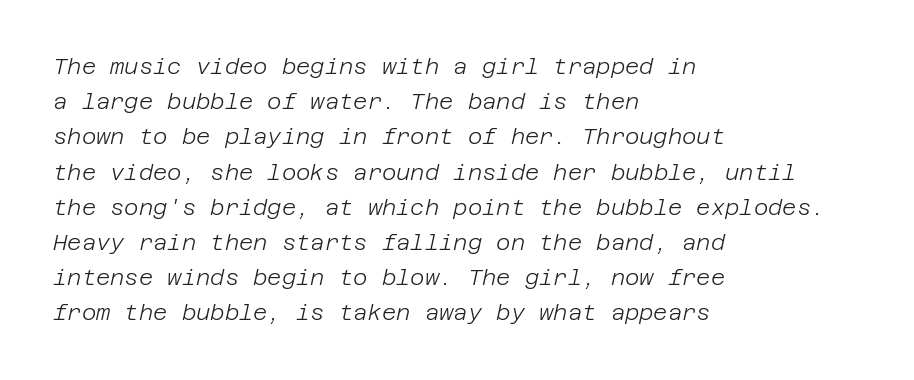
Q: Is the text bold? A: No.
Q: Is the text italic (slanted)? A: Yes, it leans right by about 12 degrees.
Q: Is the text underlined? A: No.
Q: How is the paragraph aligned? A: Left-aligned.
Q: Is the spacing between letters normal or unusually wide? A: Normal.
Q: Is the spacing between lines tight, normal or loose? A: Normal.
